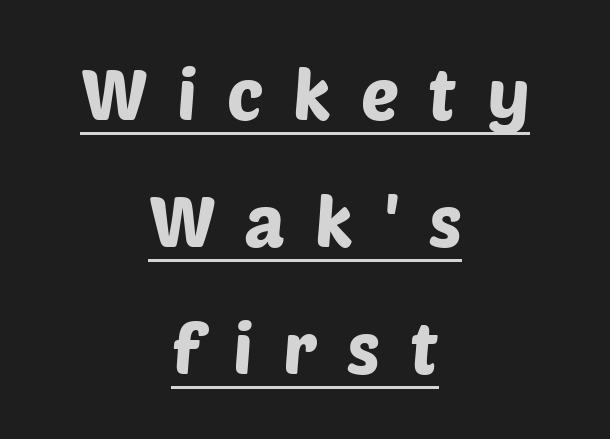
{"serif": "no", "width": "normal", "stroke_contrast": "low", "x_height": "large", "monospaced": "no", "underline": "yes", "align": "center", "line_spacing_ratio": 1.79, "letter_spacing": "wide", "letter_spacing_em": 0.42, "glyph_px": 71}
